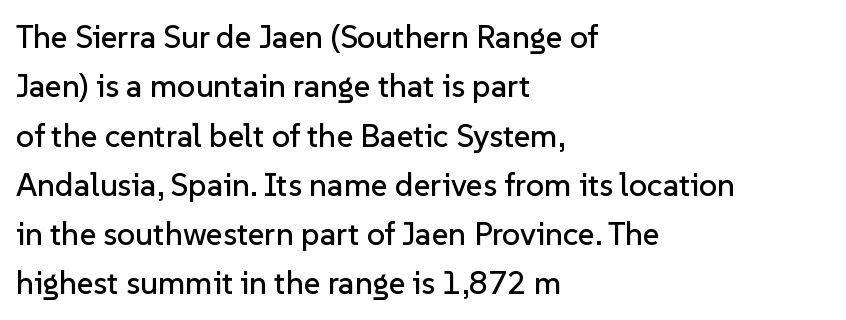
Between one letter and the next there's only the usual sliver of space. The line-height multiplier appears to be the usual default. Each letter keeps its own natural width here, so spacing adapts to shape. The glyphs in this specimen are sans serif. The passage shown is not underscored anywhere. This sample uses an upright cut, with every glyph sitting square on the baseline.
